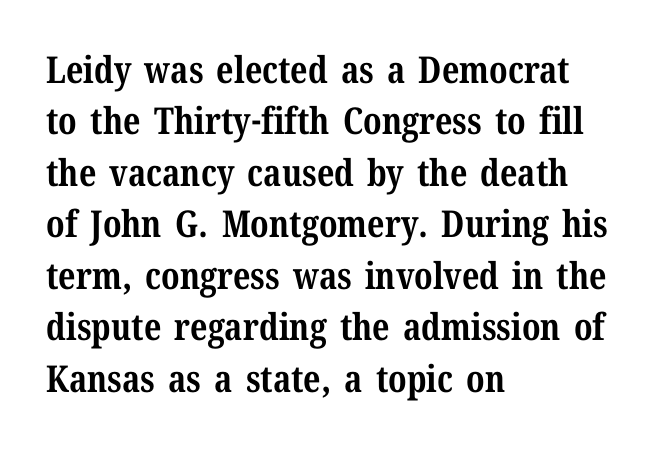
Q: Is the text bold? A: Yes.
Q: Is the text italic (slanted)? A: No, it is upright.
Q: Is the typeface a serif or a sans-serif typeface? A: Serif.
Q: Is the text underlined? A: No.
Q: How is the paragraph aligned? A: Left-aligned.
Q: Is the spacing between letters normal or unusually wide? A: Normal.
Q: Is the spacing between lines tight, normal or loose? A: Normal.
Q: Width (condensed, normal, or wide)? A: Normal.
Q: Stroke contrast? A: Medium.
Q: x-height? A: Medium.
Q: Monospaced? A: No.
